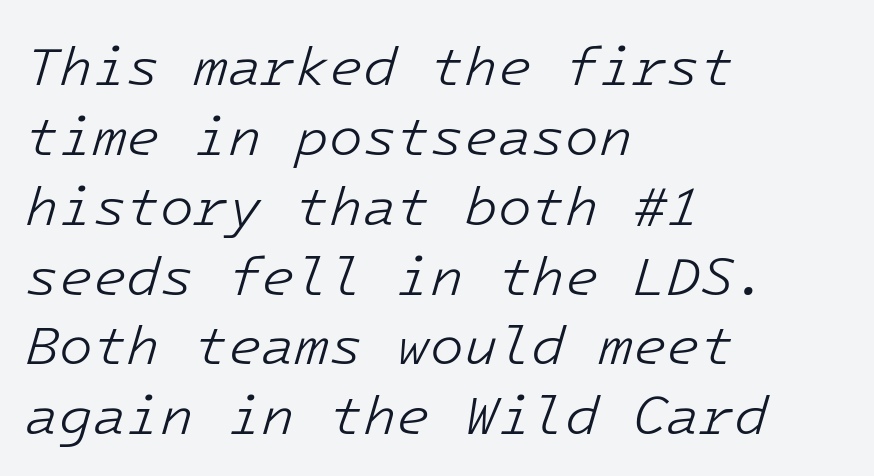
The image shows 55 px light type, italic (leaning right); set left-aligned, normal line spacing (1.27x), normal letter spacing, not underlined; low stroke contrast and a medium x-height.
